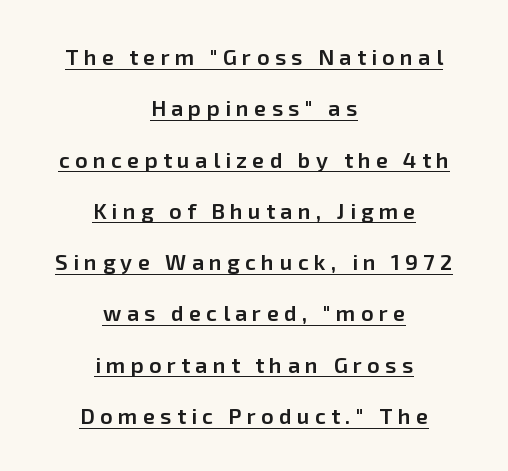
Regarding leading, the lines here are spaced well apart. How are the letters spaced? Widely, with obvious added tracking. The lettering stays uniformly vertical, giving the passage a roman look. Like a heading marked for emphasis, these lines bear an underscore.
